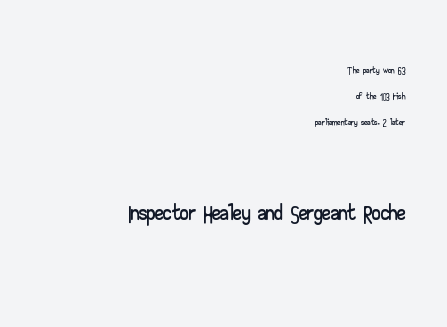
{"serif": "no", "italic": "no", "width": "wide", "stroke_contrast": "low", "x_height": "small", "monospaced": "no", "underline": "no", "align": "right", "line_spacing_ratio": 1.84, "letter_spacing": "normal", "letter_spacing_em": 0.0, "larger_block": "second", "size_ratio": 2.43, "glyph_px": 34}
